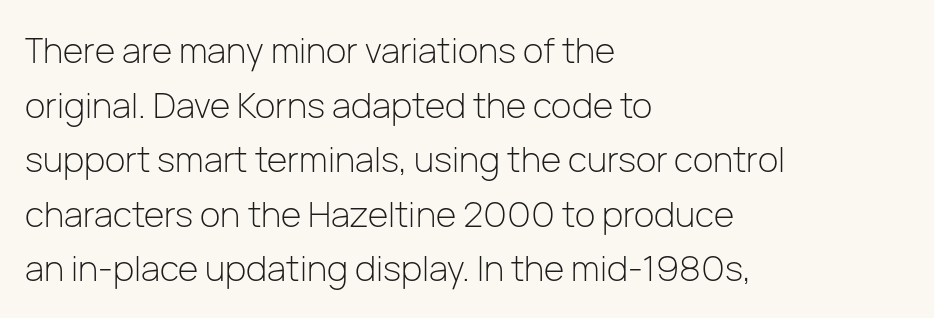
The image shows 35 px light sans-serif type, upright; set left-aligned, normal line spacing (1.56x), normal letter spacing, not underlined; low stroke contrast and a medium x-height.
